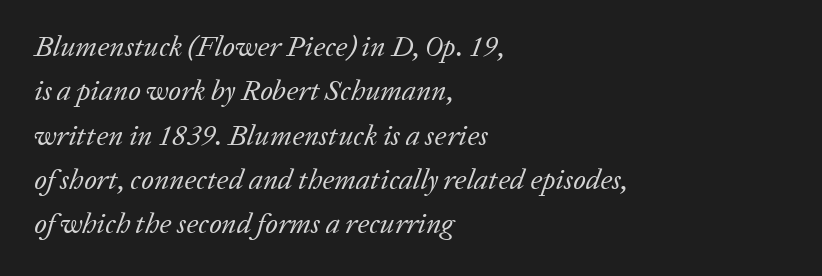
Layout note: lines flush left. Old-style or modern, the face here clearly has serifs. A bare baseline throughout the passage. Designer's note — italics engaged. Words appear dense and cohesive because spacing is normal.
